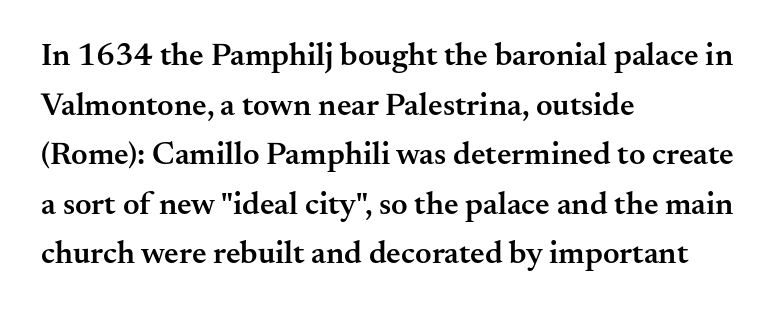
Moderately thickened strokes mark this as semibold type. The space beneath each line is pristine and unruled. Between one letter and the next there's only the usual sliver of space. These lines are composed in type with serifs. If you drew a ruler down the left edge, every line would touch it.
